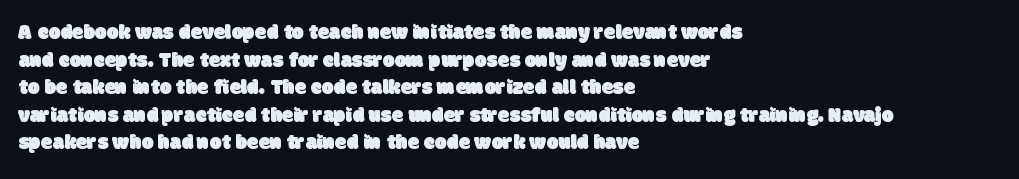
{"underline": "no", "align": "left", "line_spacing": "normal", "line_spacing_ratio": 1.31, "letter_spacing": "normal", "letter_spacing_em": 0.0, "glyph_px": 21}
